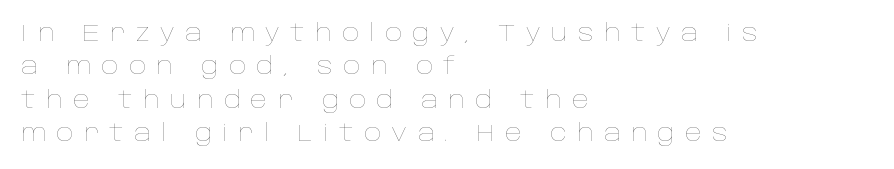
{"italic": "no", "bold": "no", "underline": "no", "align": "left", "line_spacing": "normal", "line_spacing_ratio": 1.39, "letter_spacing": "wide", "letter_spacing_em": 0.43, "glyph_px": 24}
